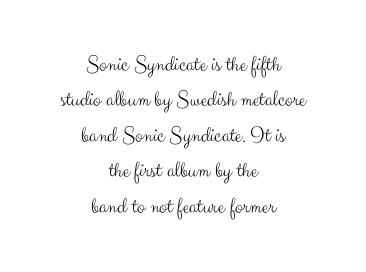
Teacher's note: observe the equal gaps on both sides — that is centered alignment. Vertical stems look standard width or narrower in stroke. Tracking here is standard; glyphs follow each other at the usual distance.
